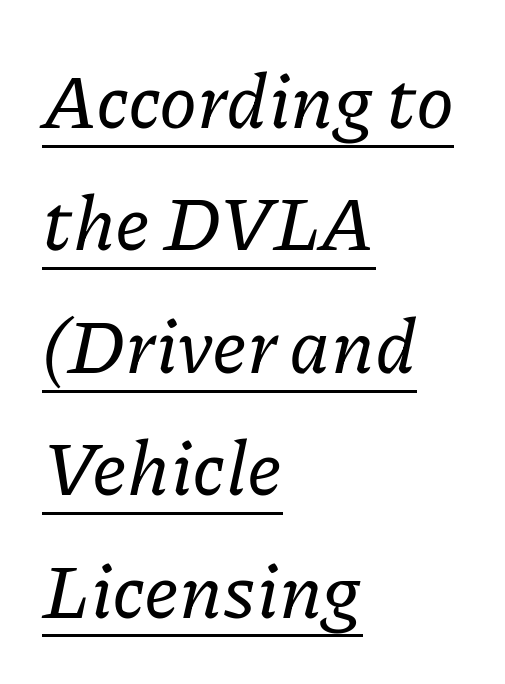
Q: Is the text italic (slanted)? A: Yes, it leans right by about 11 degrees.
Q: Is the typeface a serif or a sans-serif typeface? A: Serif.
Q: Is the text underlined? A: Yes.
Q: How is the paragraph aligned? A: Left-aligned.
Q: Is the spacing between letters normal or unusually wide? A: Normal.
Q: Is the spacing between lines tight, normal or loose? A: Normal.
Q: Width (condensed, normal, or wide)? A: Normal.
Q: Stroke contrast? A: Low.
Q: x-height? A: Medium.
Q: Monospaced? A: No.
